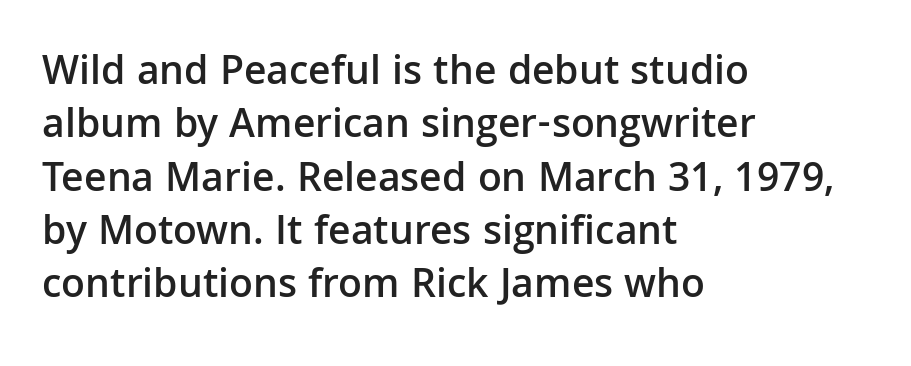
Q: Is the text bold? A: Semi-bold.
Q: Is the text italic (slanted)? A: No, it is upright.
Q: Is the typeface a serif or a sans-serif typeface? A: Sans-serif.
Q: Is the text underlined? A: No.
Q: How is the paragraph aligned? A: Left-aligned.
Q: Is the spacing between letters normal or unusually wide? A: Normal.
Q: Is the spacing between lines tight, normal or loose? A: Normal.
Q: Width (condensed, normal, or wide)? A: Normal.
Q: Stroke contrast? A: Low.
Q: x-height? A: Medium.
Q: Monospaced? A: No.
